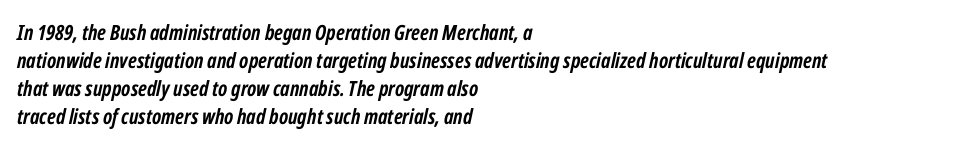
The image shows 21 px bold type, italic (leaning right); set left-aligned, normal line spacing (1.33x), normal letter spacing, not underlined.
